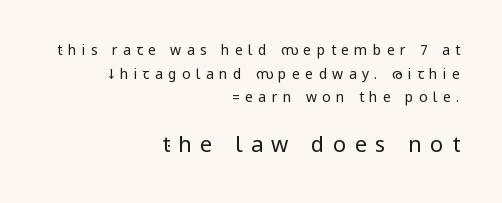
Q: Is the text bold? A: No.
Q: Is the text italic (slanted)? A: No, it is upright.
Q: Is the text underlined? A: No.
Q: How is the paragraph aligned? A: Right-aligned.
Q: Is the spacing between letters normal or unusually wide? A: Unusually wide.
Q: Is the spacing between lines tight, normal or loose? A: Normal.
Q: Which block of text is set in a larger size, the first (top) or the second (bottom)? A: The second (bottom) one.
